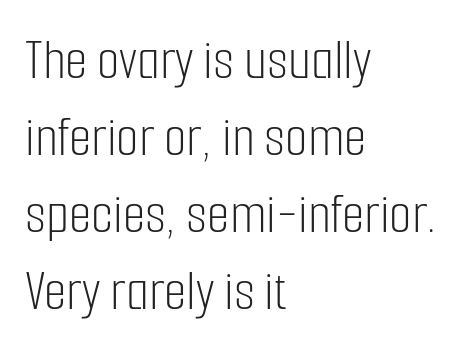
{"serif": "no", "italic": "no", "bold": "no", "weight": "light", "width": "condensed", "stroke_contrast": "low", "x_height": "medium", "monospaced": "no", "underline": "no", "align": "left", "line_spacing": "normal", "line_spacing_ratio": 1.33, "letter_spacing": "normal", "letter_spacing_em": 0.0, "glyph_px": 58}
